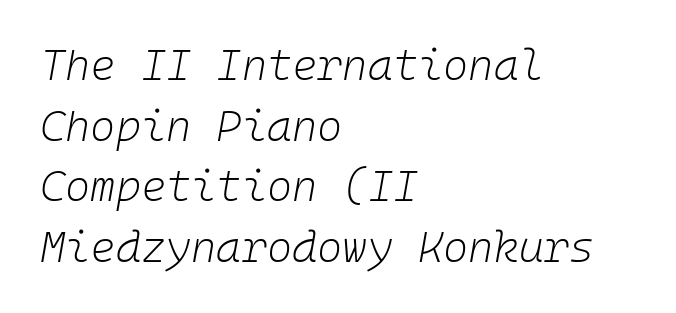
Think of a typewriter: that constant character pitch is what you see here. Stroke thickness stays within the range of a standard reading face or lighter. Descenders hang freely into open space. Characters follow at the spacing the type designer built in. The designer left line spacing at the default. If you drew a line through each stem, it would be angled.
